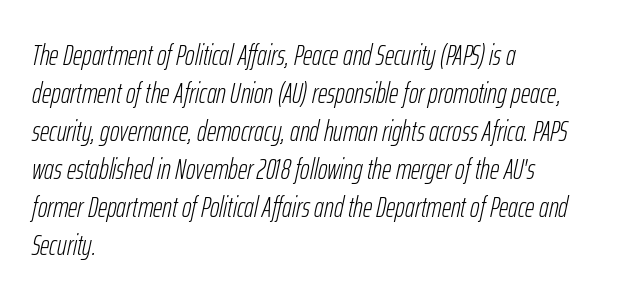
Q: Is the text bold? A: No.
Q: Is the text italic (slanted)? A: Yes, it leans right by about 12 degrees.
Q: Is the text underlined? A: No.
Q: How is the paragraph aligned? A: Left-aligned.
Q: Is the spacing between letters normal or unusually wide? A: Normal.
Q: Is the spacing between lines tight, normal or loose? A: Normal.
Q: Width (condensed, normal, or wide)? A: Condensed.
Q: Stroke contrast? A: Low.
Q: x-height? A: Medium.
Q: Monospaced? A: No.
